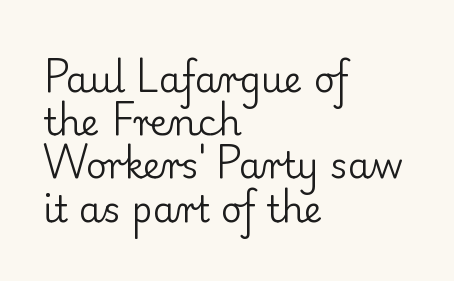
The image shows 36 px regular-weight serif type, upright; set left-aligned, line spacing 1.2x, normal letter spacing, not underlined; low stroke contrast and a small x-height.
